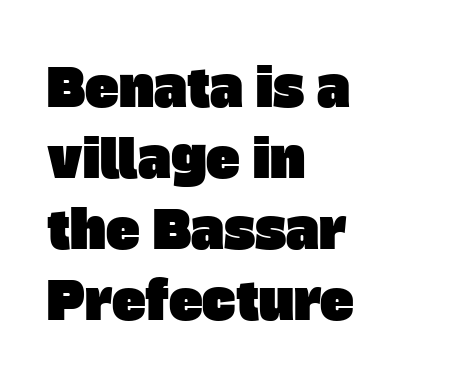
The image shows 51 px sans-serif type; set left-aligned, normal line spacing (1.39x), normal letter spacing, not underlined; low stroke contrast and a large x-height.
